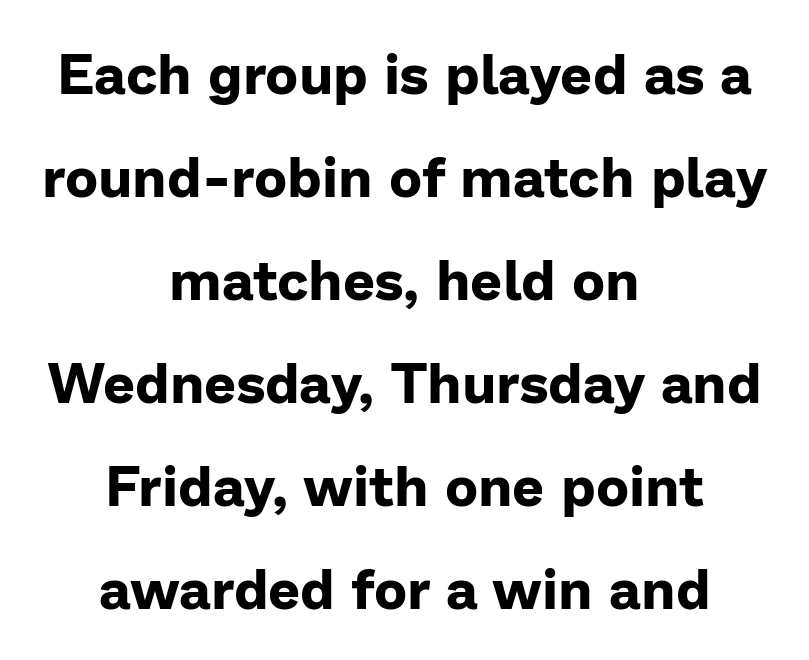
{"serif": "no", "italic": "no", "bold": "yes", "weight": "bold", "width": "normal", "stroke_contrast": "low", "x_height": "medium", "monospaced": "no", "underline": "no", "align": "center", "line_spacing_ratio": 1.84, "letter_spacing": "normal", "letter_spacing_em": 0.0, "glyph_px": 56}
